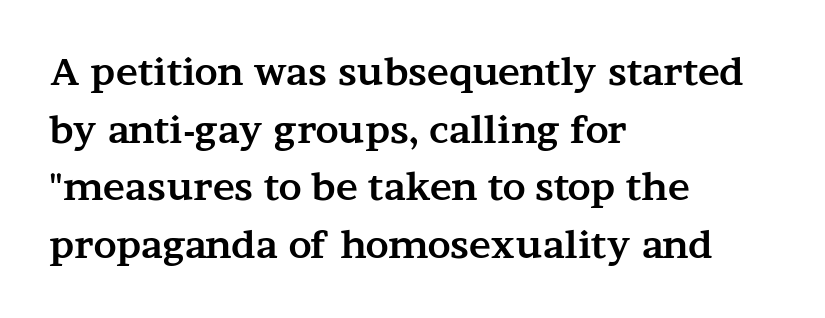
The block of text has a typical density, with ordinary space between rows. The text was rendered using a seriffed face with decorative stroke endings. Visually the block forms a straight wall on the left and a jagged coastline on the right. Honestly, there is no underline to notice here at all.
